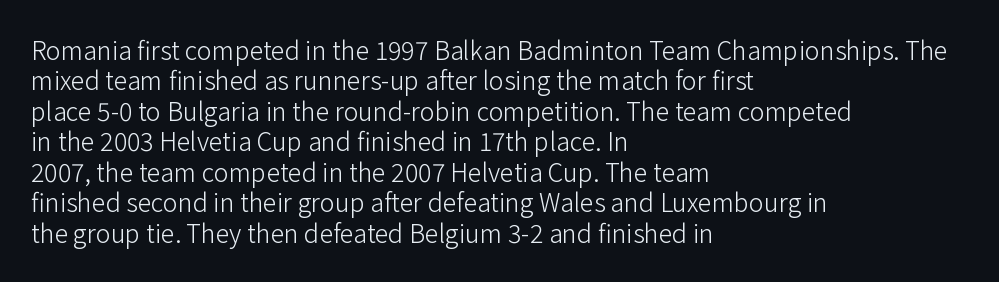
{"italic": "no", "bold": "no", "underline": "no", "align": "left", "line_spacing_ratio": 1.22, "letter_spacing": "normal", "letter_spacing_em": 0.0, "glyph_px": 25}
